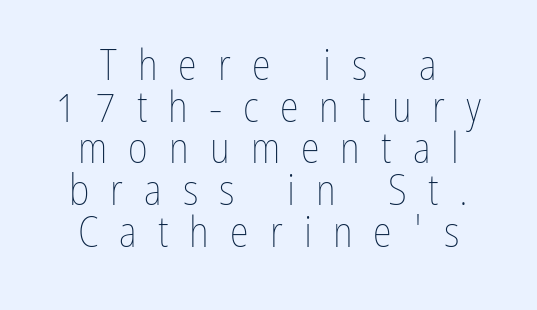
The horizontal fit of the characters is loose and conspicuously gappy. Each letter keeps its own natural width here, so spacing adapts to shape. Nothing heavy about these letters — not bold at all. One glance says dense: line gaps are narrower than usual. Descenders hang freely into open space.
